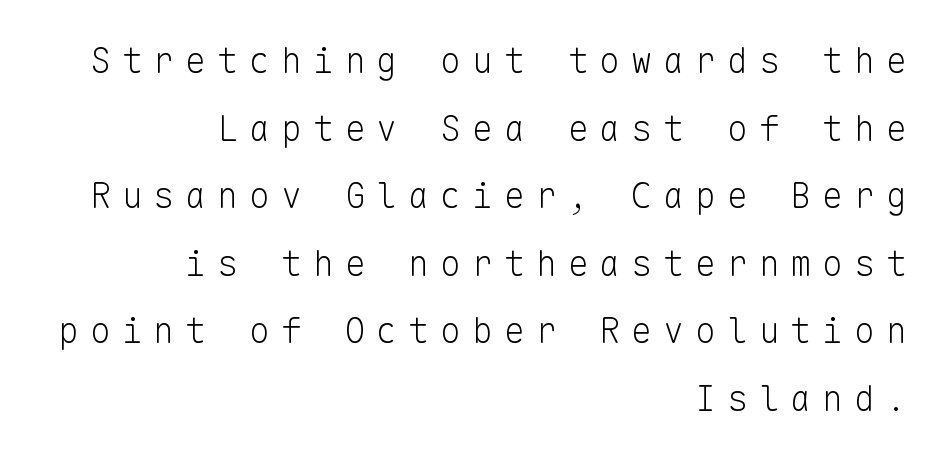
The image shows 35 px light sans-serif type, upright, monospaced; set right-aligned, loose line spacing (1.93x), unusually wide letter spacing (+0.31 em), not underlined; low stroke contrast and a medium x-height.
